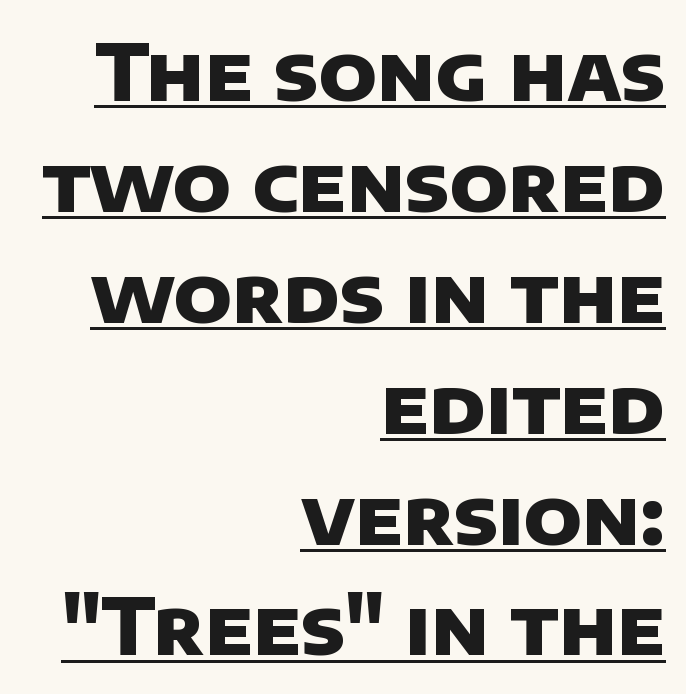
The image shows 77 px heavy sans-serif type; set right-aligned, normal line spacing (1.44x), normal letter spacing, underlined; low stroke contrast and a large x-height.
